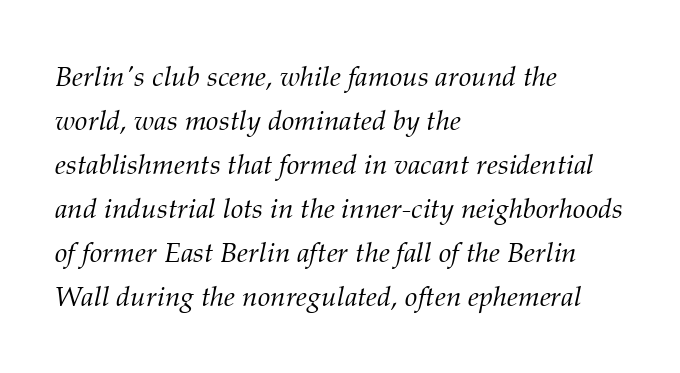
{"serif": "yes", "italic": "yes", "lean": "right", "slant_degrees": 12, "bold": "no", "weight": "light", "width": "normal", "stroke_contrast": "medium", "x_height": "medium", "monospaced": "no", "underline": "no", "align": "left", "line_spacing": "normal", "line_spacing_ratio": 1.57, "letter_spacing": "normal", "letter_spacing_em": 0.0, "glyph_px": 28}
